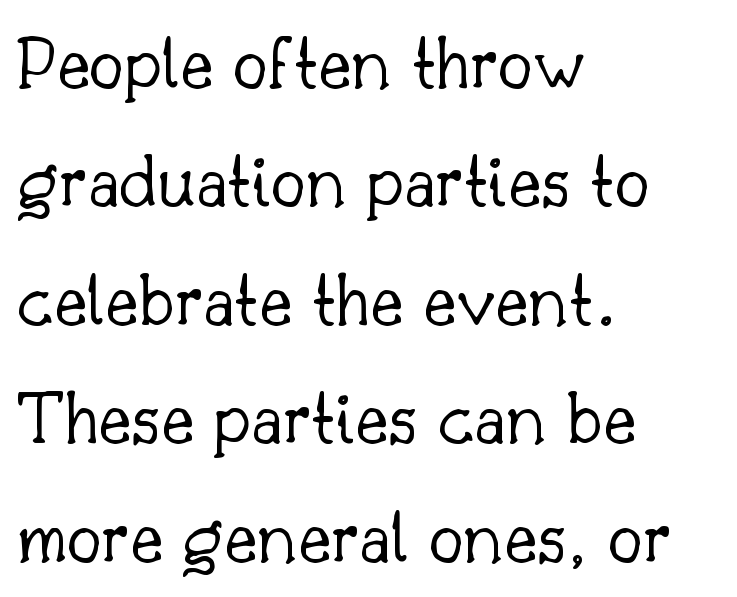
Q: Is the text bold? A: No.
Q: Is the text italic (slanted)? A: No, it is upright.
Q: Is the text underlined? A: No.
Q: How is the paragraph aligned? A: Left-aligned.
Q: Is the spacing between letters normal or unusually wide? A: Normal.
Q: Is the spacing between lines tight, normal or loose? A: Normal.
Q: Width (condensed, normal, or wide)? A: Normal.
Q: Stroke contrast? A: Low.
Q: x-height? A: Small.
Q: Monospaced? A: No.
